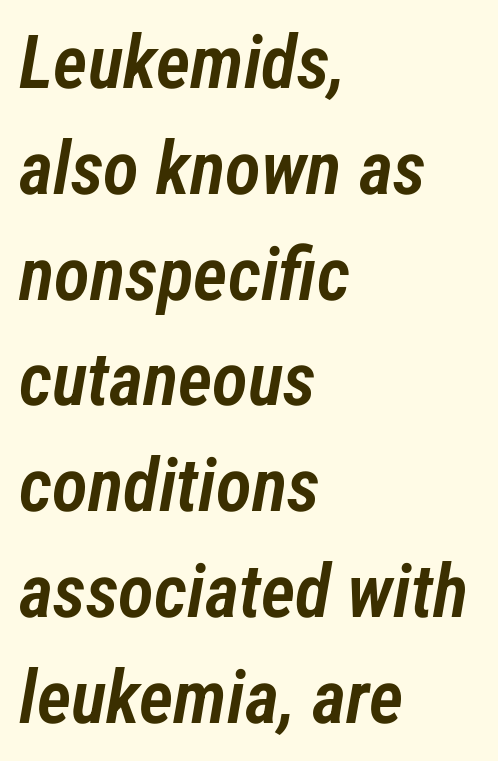
The image shows 74 px semibold, condensed type, italic (leaning right); set left-aligned, normal line spacing (1.43x), normal letter spacing, not underlined; low stroke contrast and a medium x-height.
